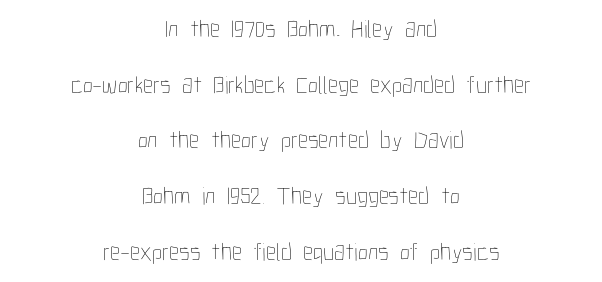
A quiet, ordinary-to-light weight characterises the typeface. The lines are quadded center. Rendered with straight, roman letterforms. No extra tracking has been applied to these lines. Descenders are the only things crossing below the line. Honestly, the rows look like they've been pulled way apart.
